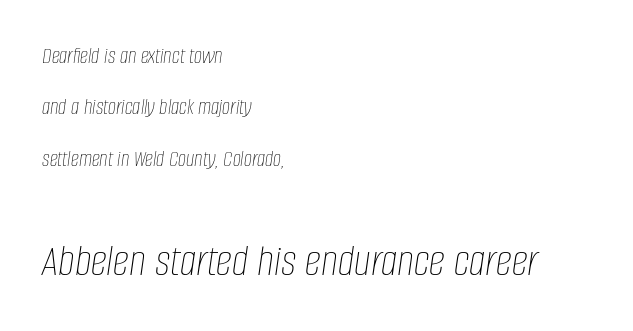
Slanted lettering throughout. The line-height multiplier appears high, well above default. Reading top to bottom, the characters get bigger at the block break. Type without underlining. The horizontal fit of the characters is conventional and even.
